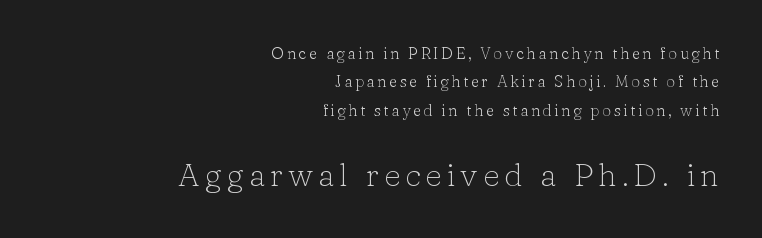
Q: Is the text bold? A: No.
Q: Is the text italic (slanted)? A: No, it is upright.
Q: Is the typeface a serif or a sans-serif typeface? A: Serif.
Q: Is the text underlined? A: No.
Q: How is the paragraph aligned? A: Right-aligned.
Q: Which block of text is set in a larger size, the first (top) or the second (bottom)? A: The second (bottom) one.
Q: Width (condensed, normal, or wide)? A: Normal.
Q: Stroke contrast? A: Low.
Q: x-height? A: Medium.
Q: Monospaced? A: No.
